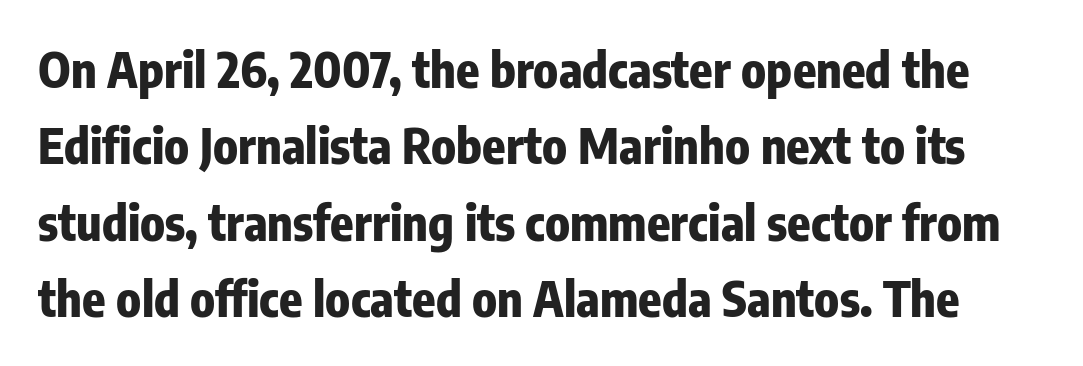
{"serif": "no", "italic": "no", "bold": "yes", "weight": "heavy", "width": "condensed", "stroke_contrast": "low", "x_height": "medium", "monospaced": "no", "underline": "no", "line_spacing": "normal", "line_spacing_ratio": 1.59, "letter_spacing": "normal", "letter_spacing_em": 0.0, "glyph_px": 48}
